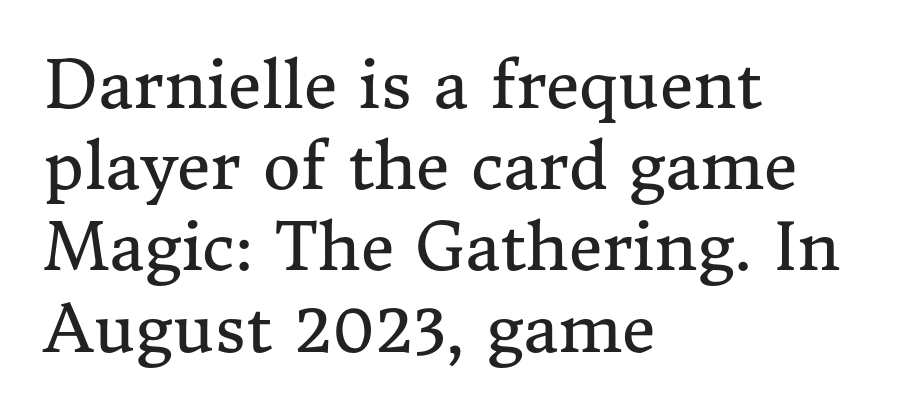
Which margin do the lines hug? The left one — the right edge is uneven. Posture: straight, roman, zero tilt. Nothing heavy about these letters — not bold at all. No word sits above an underline. The font family rendered here belongs to the serif group.
